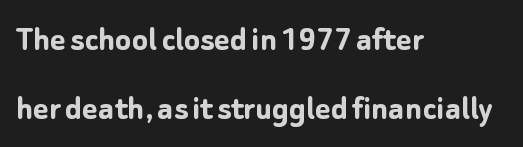
{"serif": "no", "italic": "no", "bold": "yes", "weight": "semibold", "width": "normal", "stroke_contrast": "low", "x_height": "medium", "monospaced": "no", "underline": "no", "align": "left", "line_spacing_ratio": 1.86, "letter_spacing": "normal", "letter_spacing_em": 0.0, "glyph_px": 37}
